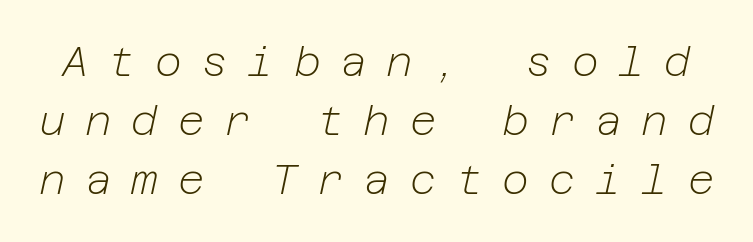
The image shows 41 px light type, italic (leaning right); set normal line spacing (1.44x), unusually wide letter spacing (+0.48 em), not underlined; low stroke contrast and a medium x-height.
